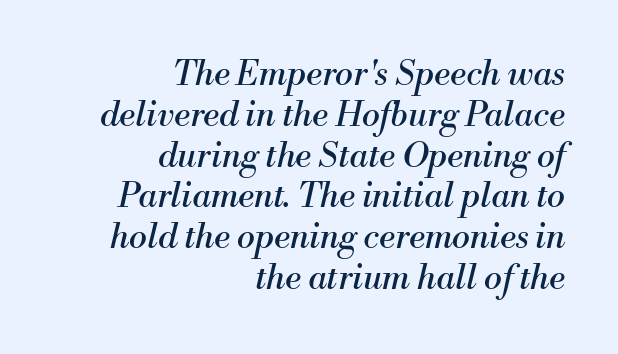
{"serif": "yes", "italic": "yes", "lean": "right", "slant_degrees": 13, "bold": "no", "weight": "regular", "width": "normal", "stroke_contrast": "medium", "x_height": "small", "monospaced": "no", "underline": "no", "align": "right", "line_spacing_ratio": 1.2, "letter_spacing": "normal", "letter_spacing_em": 0.0, "glyph_px": 34}
